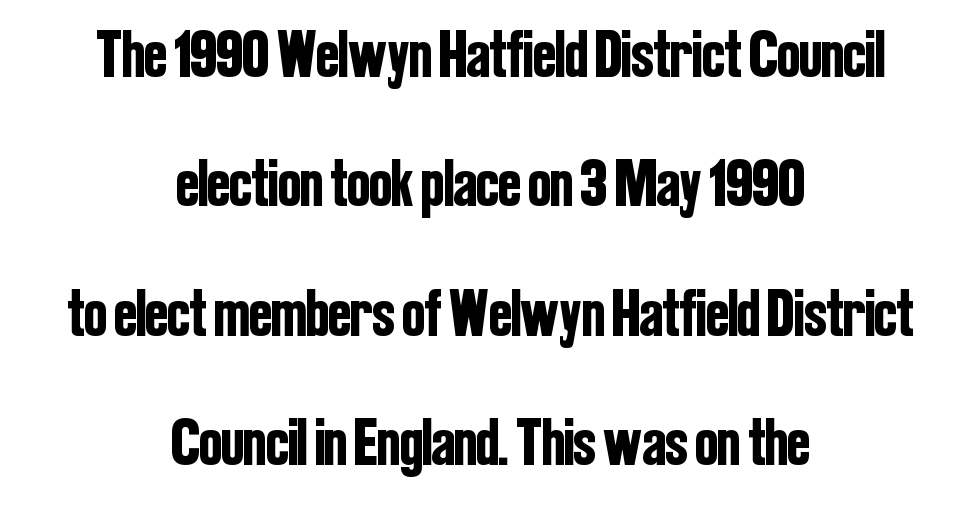
{"serif": "no", "italic": "no", "width": "condensed", "stroke_contrast": "low", "x_height": "medium", "monospaced": "no", "underline": "no", "align": "center", "line_spacing": "loose", "line_spacing_ratio": 1.93, "letter_spacing": "normal", "letter_spacing_em": 0.0, "glyph_px": 67}
